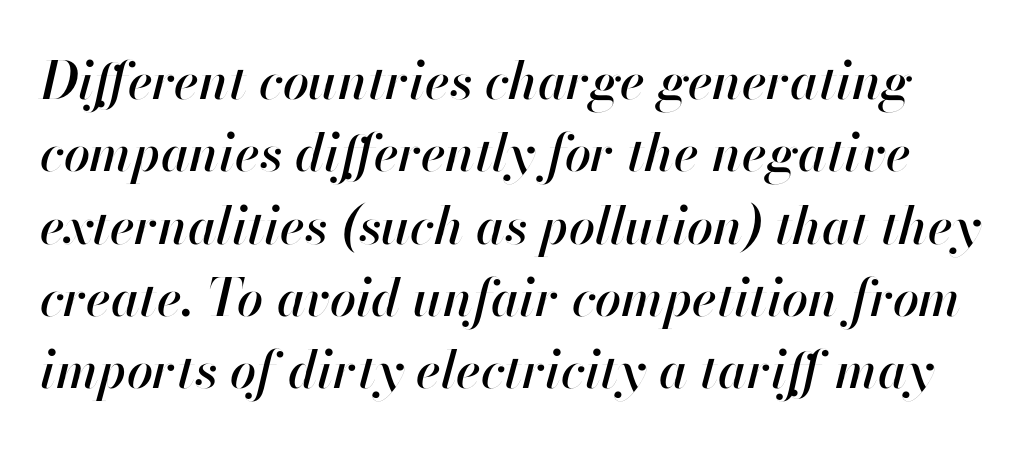
The image shows 52 px text type, italic (leaning right); set normal line spacing (1.39x), normal letter spacing, not underlined; high stroke contrast and a small x-height.
